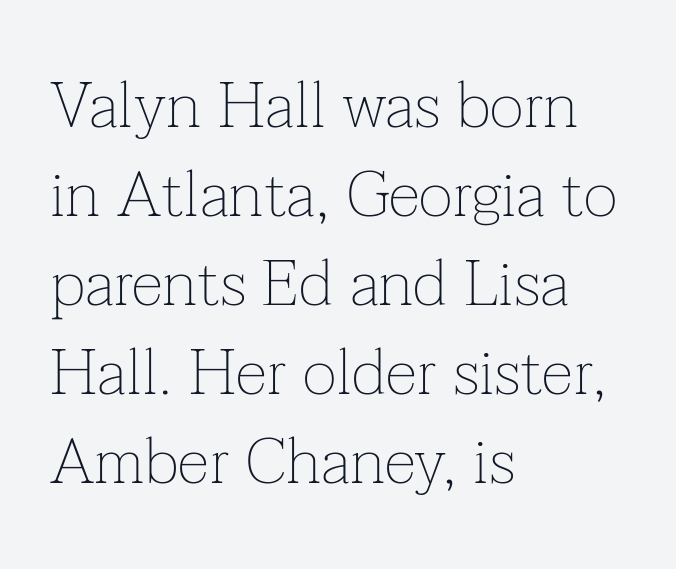
{"serif": "yes", "italic": "no", "bold": "no", "weight": "thin", "width": "normal", "stroke_contrast": "low", "x_height": "medium", "monospaced": "no", "underline": "no", "align": "left", "line_spacing": "normal", "line_spacing_ratio": 1.37, "letter_spacing": "normal", "letter_spacing_em": 0.0, "glyph_px": 65}
